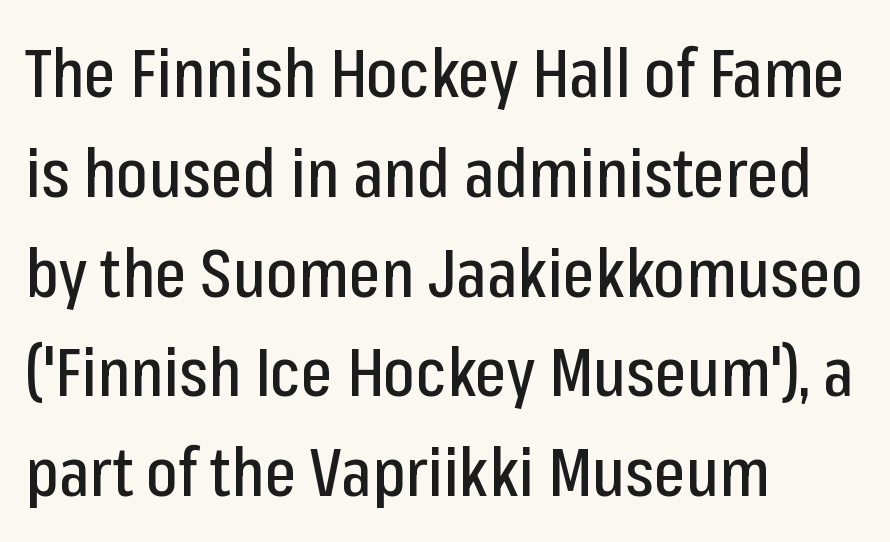
Q: Is the text italic (slanted)? A: No, it is upright.
Q: Is the typeface a serif or a sans-serif typeface? A: Sans-serif.
Q: Is the text underlined? A: No.
Q: How is the paragraph aligned? A: Left-aligned.
Q: Is the spacing between letters normal or unusually wide? A: Normal.
Q: Is the spacing between lines tight, normal or loose? A: Normal.
Q: Width (condensed, normal, or wide)? A: Condensed.
Q: Stroke contrast? A: Low.
Q: x-height? A: Medium.
Q: Monospaced? A: No.
